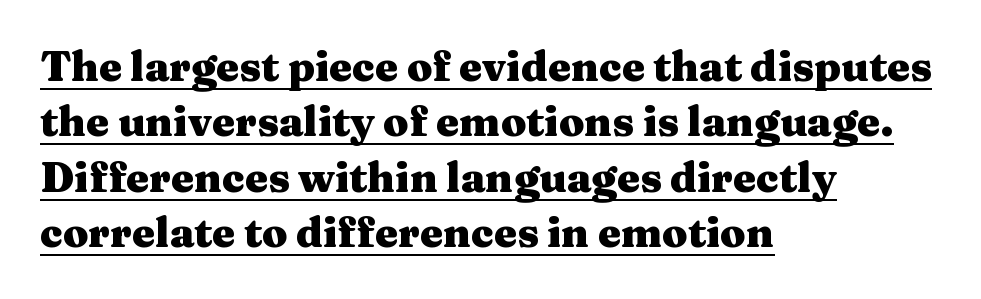
Posture: vertical. These words are printed bold, with thick strokes throughout. Here the designer chose a conventional face with non-uniform glyph widths. The string is rendered with underlining switched on. Font category for this specimen: serif. A typesetter would call this zero additional tracking.
